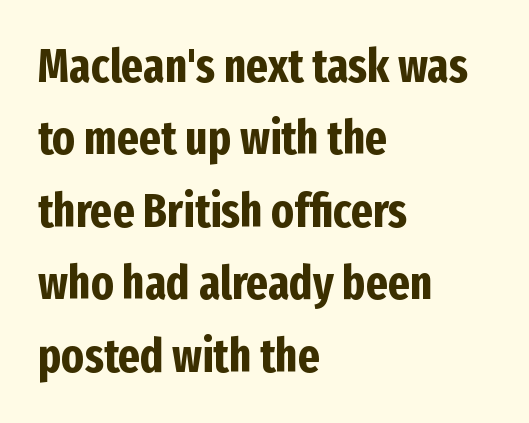
Ascenders rise straight up at ninety degrees. Beneath every word, the page is bare. Think of a printed novel: that variable character pitch is what you see here. Nope, no serifs anywhere on these letters. Quick note: interline space is typical. Nothing unusual about the tracking: characters are spaced as the font intends.
